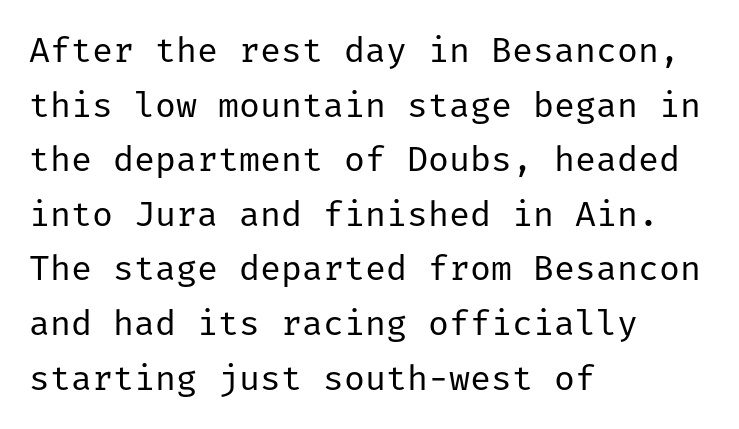
The foot of each line stays bare and open. Evenly set lines give the paragraph a standard silhouette. Tracking value appears to be zero — textbook default spacing. The rag falls on the right side of this text block. No heavy texture on the line: the type isn't bold. These lines are composed in type without serifs.
